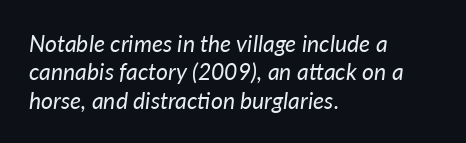
The image shows 23 px text type, italic (leaning right); set left-aligned, line spacing 1.23x, normal letter spacing, not underlined.
